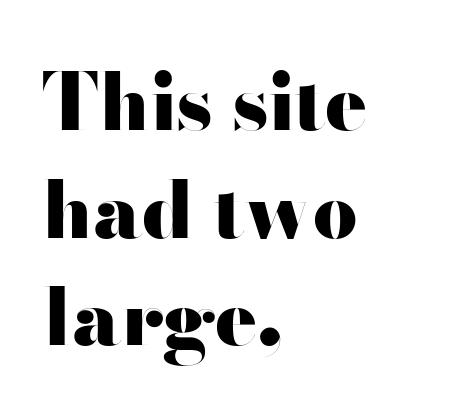
{"serif": "no", "italic": "no", "bold": "yes", "weight": "heavy", "width": "wide", "stroke_contrast": "high", "x_height": "small", "monospaced": "no", "underline": "no", "align": "left", "line_spacing": "normal", "line_spacing_ratio": 1.38, "letter_spacing": "normal", "letter_spacing_em": 0.0, "glyph_px": 78}
